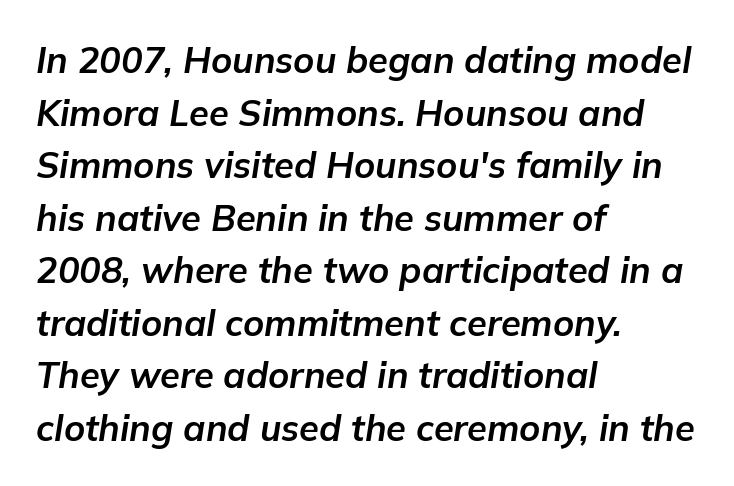
The passage shown has conventional tracking throughout. Weight: bold. The specimen reads as italic at a glance. Character widths vary here, with narrow letters taking less room than wide ones.
